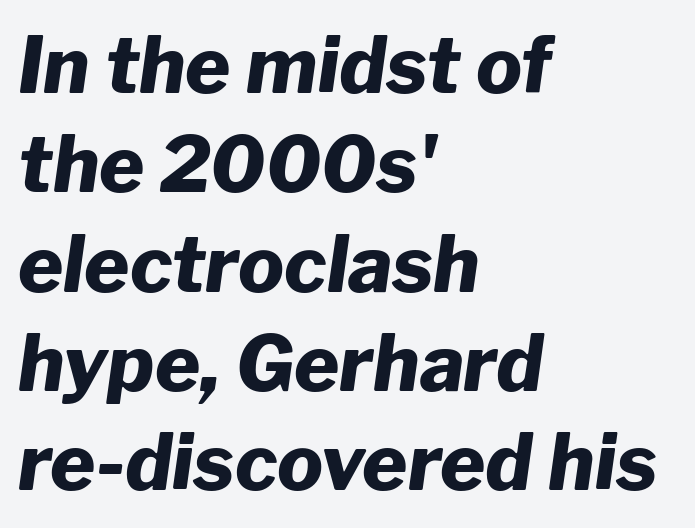
The image shows 77 px heavy type, italic (leaning right); set left-aligned, normal line spacing (1.29x), normal letter spacing, not underlined; low stroke contrast and a medium x-height.
